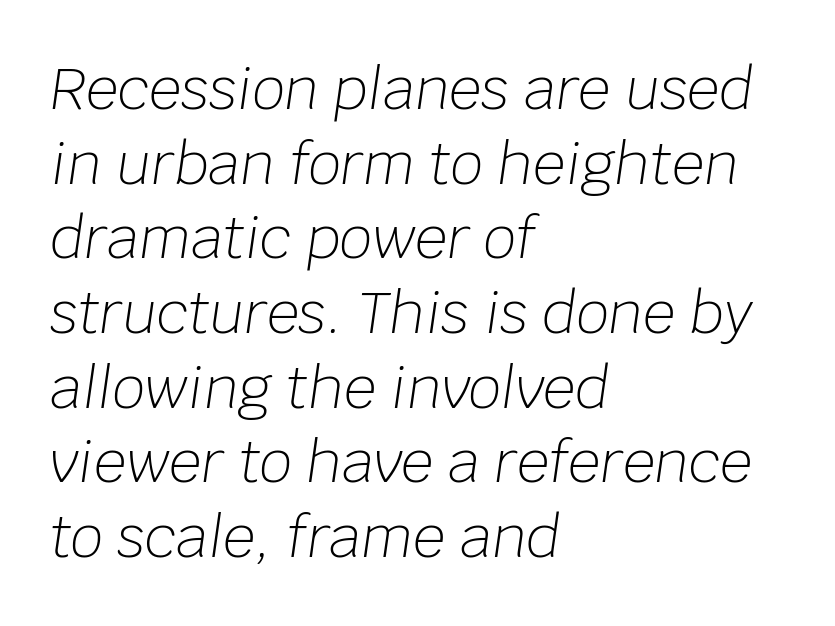
The image shows 57 px light type, italic (leaning right); set left-aligned, normal line spacing (1.31x), normal letter spacing, not underlined; low stroke contrast and a large x-height.
